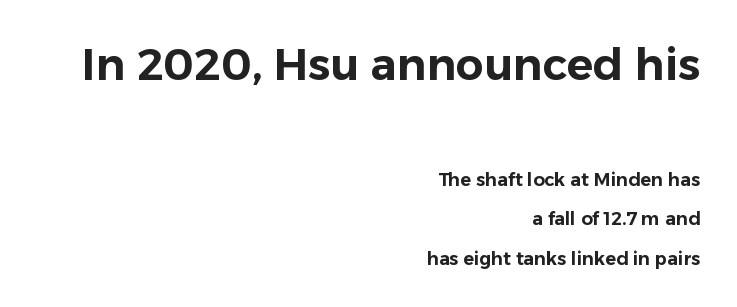
{"serif": "no", "italic": "no", "width": "normal", "stroke_contrast": "low", "x_height": "medium", "monospaced": "no", "underline": "no", "align": "right", "line_spacing": "loose", "line_spacing_ratio": 2.18, "letter_spacing": "normal", "letter_spacing_em": 0.0, "larger_block": "first", "size_ratio": 2.44, "glyph_px": 44}
